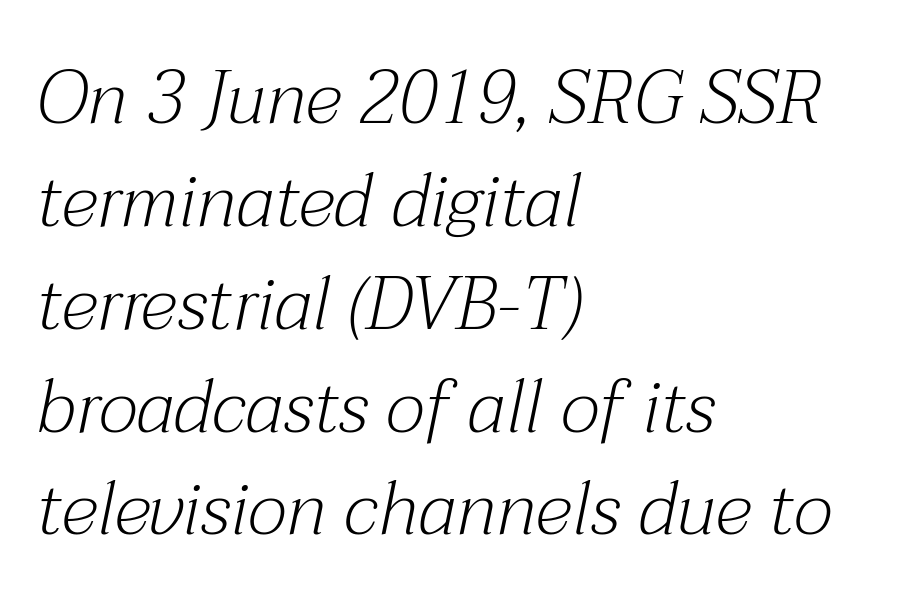
The image shows 74 px light serif type, italic (leaning right); set left-aligned, normal line spacing (1.39x), normal letter spacing, not underlined; medium stroke contrast and a medium x-height.
